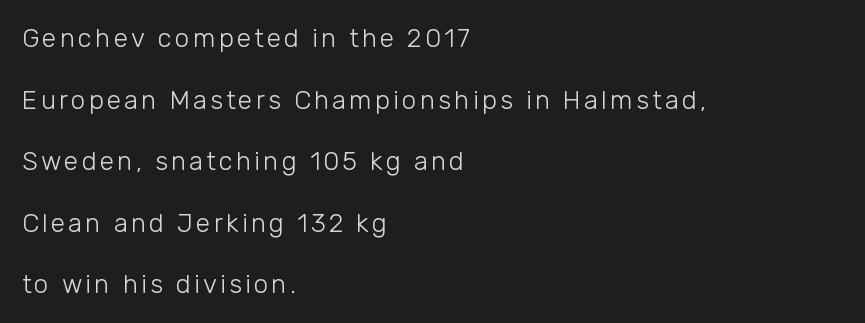
Q: Is the text bold? A: No.
Q: Is the text italic (slanted)? A: No, it is upright.
Q: Is the text underlined? A: No.
Q: How is the paragraph aligned? A: Left-aligned.
Q: Is the spacing between lines tight, normal or loose? A: Loose.
